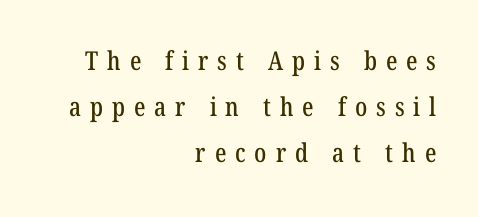
Q: Is the text underlined? A: No.
Q: How is the paragraph aligned? A: Right-aligned.
Q: Is the spacing between letters normal or unusually wide? A: Unusually wide.
